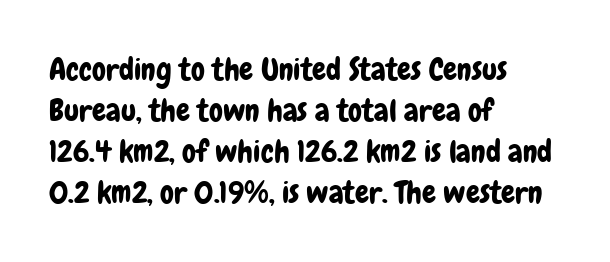
{"serif": "no", "italic": "no", "width": "condensed", "stroke_contrast": "low", "x_height": "medium", "monospaced": "no", "underline": "no", "align": "left", "line_spacing": "normal", "line_spacing_ratio": 1.32, "letter_spacing": "normal", "letter_spacing_em": 0.0, "glyph_px": 31}
